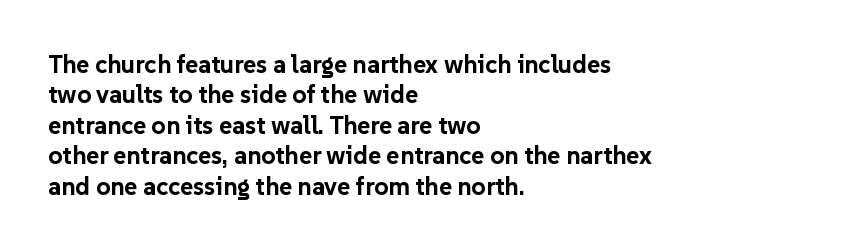
The image shows 25 px bold type, upright; set left-aligned, line spacing 1.22x, normal letter spacing, not underlined.
